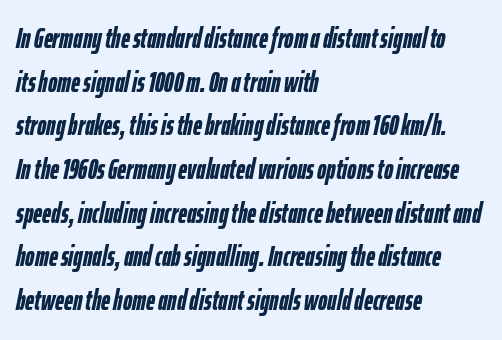
{"italic": "yes", "lean": "right", "slant_degrees": 12, "bold": "yes", "weight": "semibold", "width": "condensed", "stroke_contrast": "low", "x_height": "medium", "monospaced": "no", "underline": "no", "align": "left", "line_spacing": "normal", "line_spacing_ratio": 1.56, "letter_spacing": "normal", "letter_spacing_em": 0.0, "glyph_px": 28}
